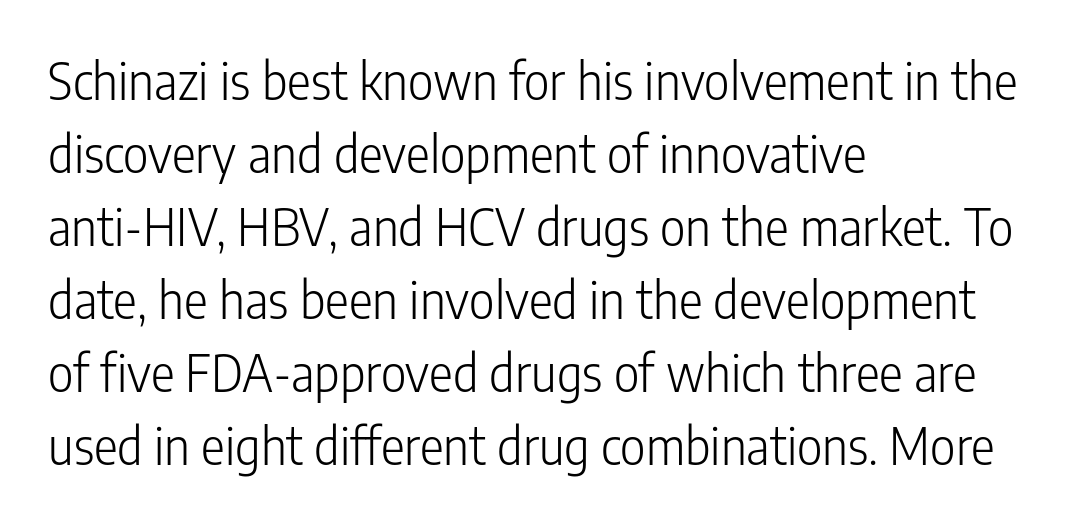
The image shows 50 px light, condensed sans-serif type, upright; set left-aligned, normal line spacing (1.46x), normal letter spacing, not underlined; low stroke contrast and a medium x-height.
